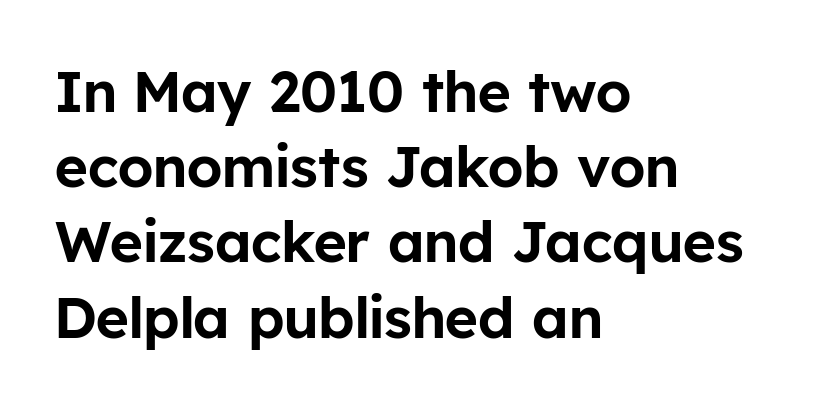
The image shows 57 px sans-serif type, upright; set left-aligned, normal line spacing (1.32x), normal letter spacing, not underlined; low stroke contrast and a medium x-height.
